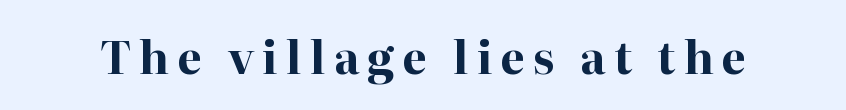
The image shows 44 px bold serif type, upright; set not underlined; high stroke contrast and a medium x-height.
